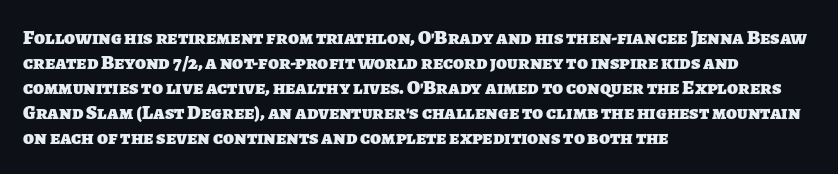
Q: Is the text bold? A: Yes.
Q: Is the text underlined? A: No.
Q: How is the paragraph aligned? A: Left-aligned.
Q: Is the spacing between letters normal or unusually wide? A: Normal.
Q: Is the spacing between lines tight, normal or loose? A: Normal.
